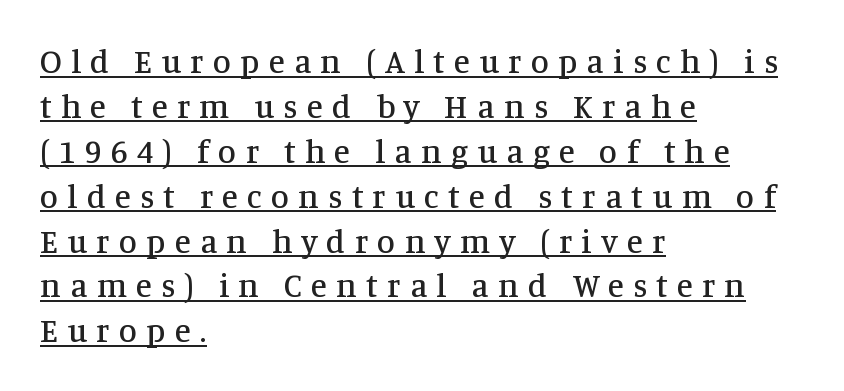
Q: Is the text italic (slanted)? A: No, it is upright.
Q: Is the typeface a serif or a sans-serif typeface? A: Serif.
Q: Is the text underlined? A: Yes.
Q: How is the paragraph aligned? A: Left-aligned.
Q: Is the spacing between letters normal or unusually wide? A: Unusually wide.
Q: Is the spacing between lines tight, normal or loose? A: Normal.
Q: Width (condensed, normal, or wide)? A: Normal.
Q: Stroke contrast? A: Medium.
Q: x-height? A: Large.
Q: Monospaced? A: No.
